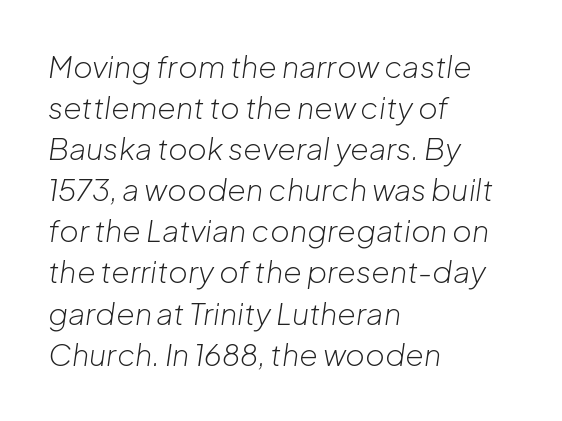
The image shows 30 px light type, italic (leaning right); set left-aligned, normal line spacing (1.37x), normal letter spacing, not underlined; low stroke contrast and a medium x-height.
